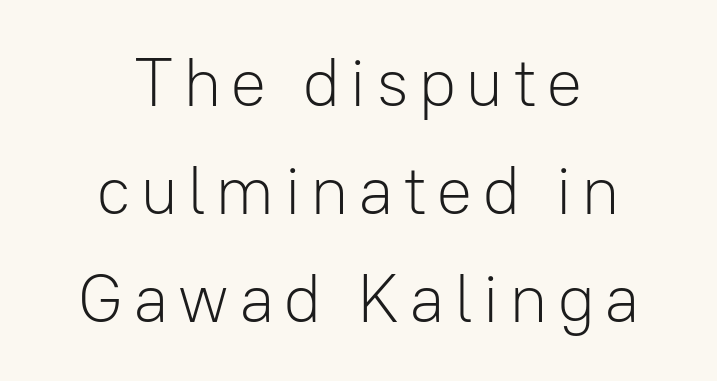
{"serif": "no", "italic": "no", "bold": "no", "weight": "light", "width": "normal", "stroke_contrast": "low", "x_height": "medium", "monospaced": "no", "underline": "no", "align": "center", "line_spacing": "normal", "line_spacing_ratio": 1.59, "glyph_px": 68}
